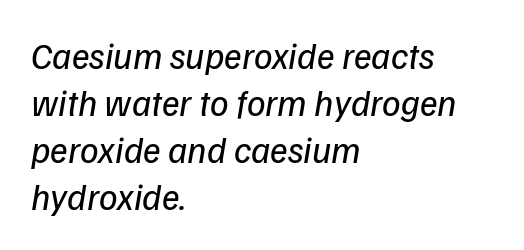
Q: Is the text bold? A: No.
Q: Is the typeface a serif or a sans-serif typeface? A: Sans-serif.
Q: Is the text underlined? A: No.
Q: How is the paragraph aligned? A: Left-aligned.
Q: Is the spacing between letters normal or unusually wide? A: Normal.
Q: Is the spacing between lines tight, normal or loose? A: Normal.
Q: Width (condensed, normal, or wide)? A: Normal.
Q: Stroke contrast? A: Low.
Q: x-height? A: Medium.
Q: Monospaced? A: No.
